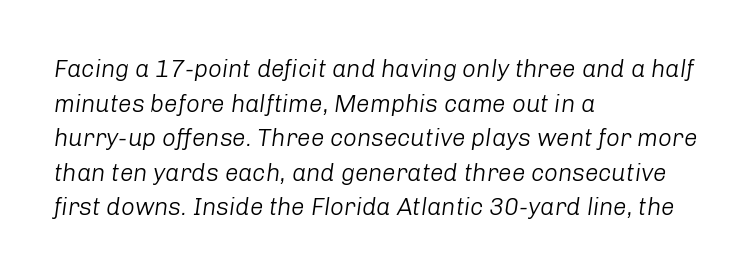
Q: Is the text bold? A: No.
Q: Is the text italic (slanted)? A: Yes, it leans right by about 8 degrees.
Q: Is the text underlined? A: No.
Q: How is the paragraph aligned? A: Left-aligned.
Q: Is the spacing between letters normal or unusually wide? A: Normal.
Q: Is the spacing between lines tight, normal or loose? A: Normal.
